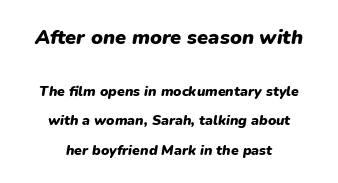
{"italic": "yes", "lean": "right", "slant_degrees": 9, "bold": "yes", "underline": "no", "align": "center", "line_spacing": "loose", "line_spacing_ratio": 2.1, "letter_spacing": "normal", "letter_spacing_em": 0.0, "larger_block": "first", "size_ratio": 1.43, "glyph_px": 20}
